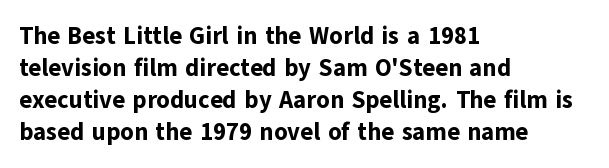
How are the letters spaced? Ordinarily, with no added tracking. Left-aligned paragraph, ragged on the right. The rows are spaced the way most documents space them. The glyphs are unaccompanied by any horizontal stroke below them. Weight check: bold — yes, fully. Ordinary non-slanted type is in use.
